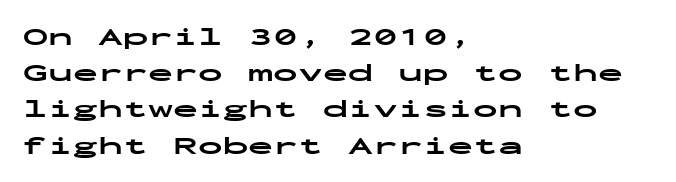
{"italic": "no", "bold": "yes", "underline": "no", "align": "left", "line_spacing": "normal", "line_spacing_ratio": 1.45, "letter_spacing": "normal", "letter_spacing_em": 0.0, "glyph_px": 25}
